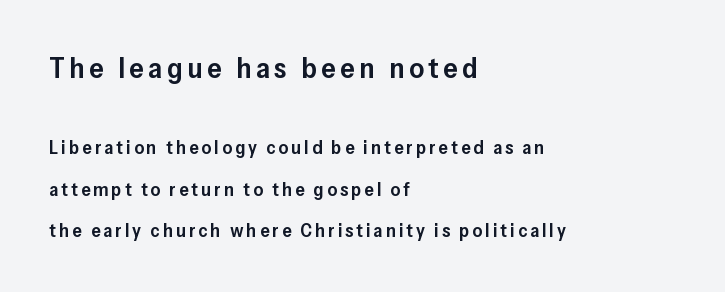
{"serif": "no", "italic": "no", "bold": "semi", "weight": "semibold", "width": "normal", "stroke_contrast": "low", "x_height": "medium", "monospaced": "no", "underline": "no", "align": "left", "line_spacing": "loose", "line_spacing_ratio": 2.18, "larger_block": "first", "size_ratio": 1.53, "glyph_px": 29}
